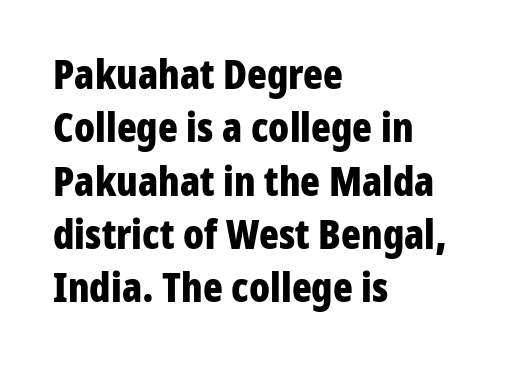
{"serif": "no", "italic": "no", "bold": "yes", "weight": "bold", "width": "condensed", "stroke_contrast": "low", "x_height": "medium", "monospaced": "no", "underline": "no", "align": "left", "line_spacing": "normal", "line_spacing_ratio": 1.3, "letter_spacing": "normal", "letter_spacing_em": 0.0, "glyph_px": 41}
